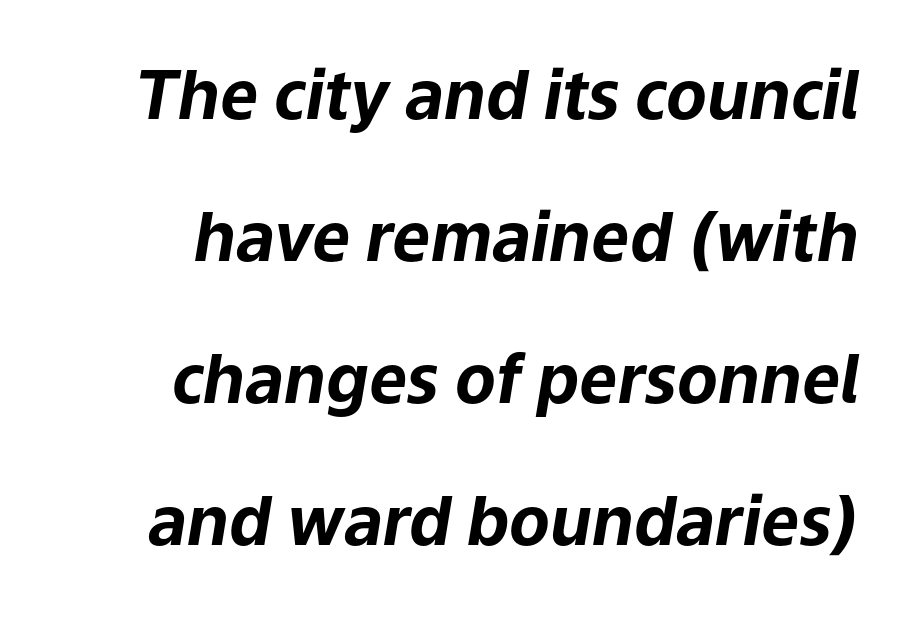
{"italic": "yes", "lean": "right", "slant_degrees": 9, "bold": "yes", "weight": "bold", "width": "normal", "stroke_contrast": "low", "x_height": "medium", "monospaced": "no", "underline": "no", "line_spacing": "loose", "line_spacing_ratio": 2.12, "letter_spacing": "normal", "letter_spacing_em": 0.0, "glyph_px": 67}
